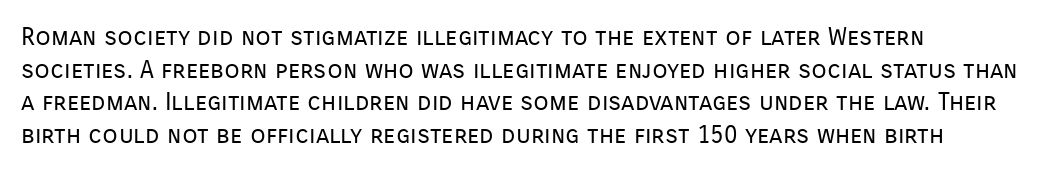
The image shows 25 px text type, upright; set normal line spacing (1.31x), normal letter spacing, not underlined.
